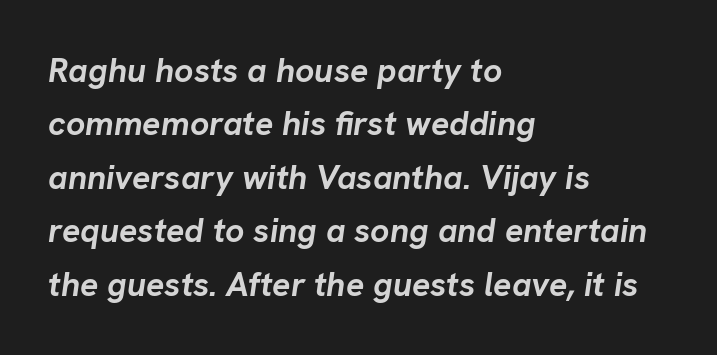
Students, note that the glyphs here touch the page at normal intervals. If you drew a ruler down the left edge, every line would touch it. Glance below the letters and you will spot only blank space. You can tell it's italic because the verticals aren't actually vertical.
